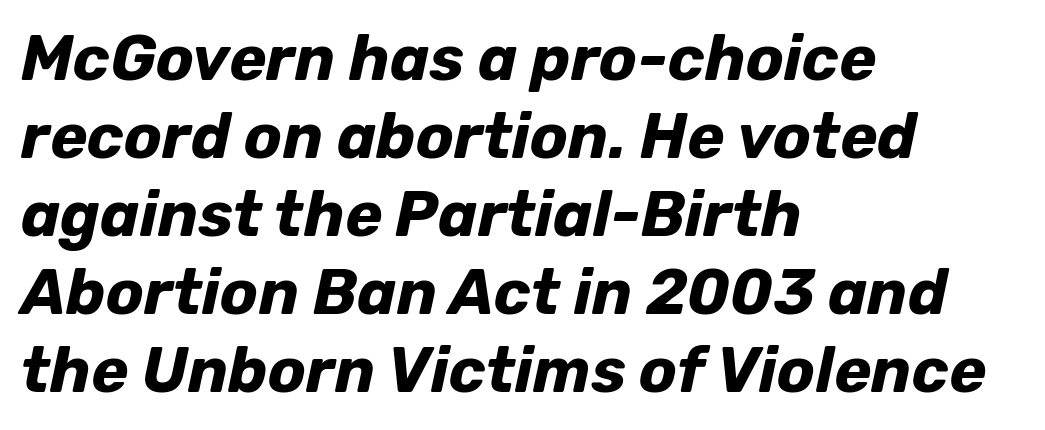
The image shows 63 px bold type, italic (leaning right); set left-aligned, line spacing 1.24x, normal letter spacing, not underlined; low stroke contrast and a medium x-height.
